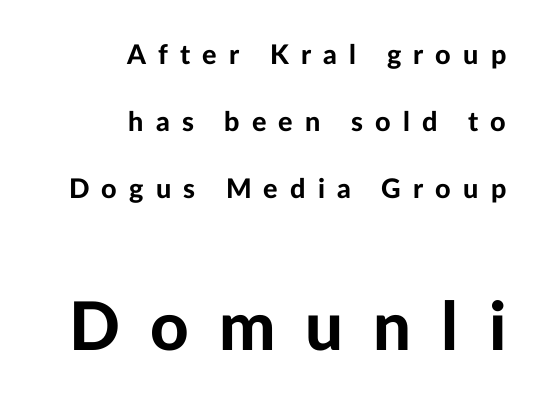
{"serif": "no", "italic": "no", "bold": "yes", "weight": "bold", "width": "normal", "stroke_contrast": "low", "x_height": "medium", "monospaced": "no", "underline": "no", "align": "right", "line_spacing": "loose", "line_spacing_ratio": 2.48, "letter_spacing": "wide", "letter_spacing_em": 0.45, "larger_block": "second", "size_ratio": 2.48, "glyph_px": 67}
